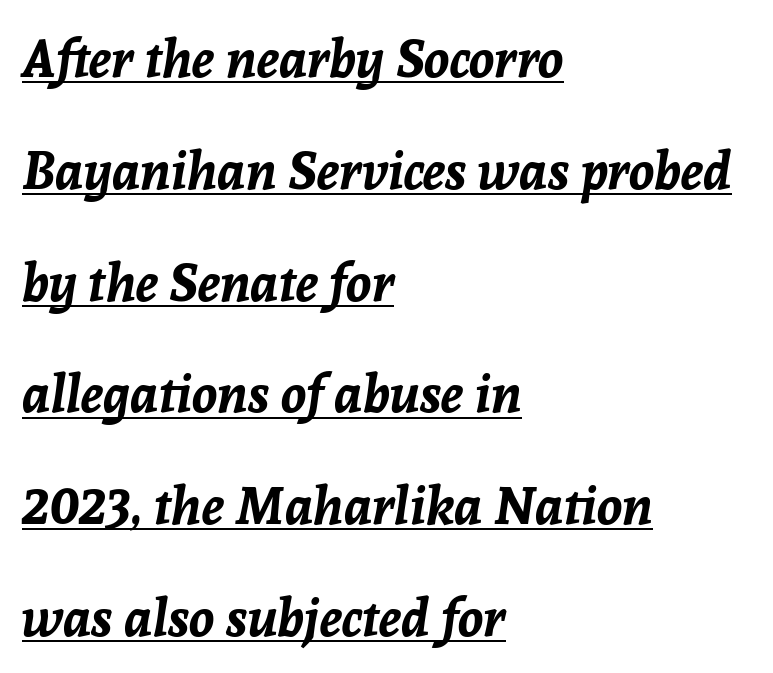
Q: Is the text bold? A: Yes.
Q: Is the text italic (slanted)? A: Yes, it leans right by about 8 degrees.
Q: Is the text underlined? A: Yes.
Q: How is the paragraph aligned? A: Left-aligned.
Q: Is the spacing between letters normal or unusually wide? A: Normal.
Q: Is the spacing between lines tight, normal or loose? A: Loose.
Q: Width (condensed, normal, or wide)? A: Normal.
Q: Stroke contrast? A: Low.
Q: x-height? A: Medium.
Q: Monospaced? A: No.
